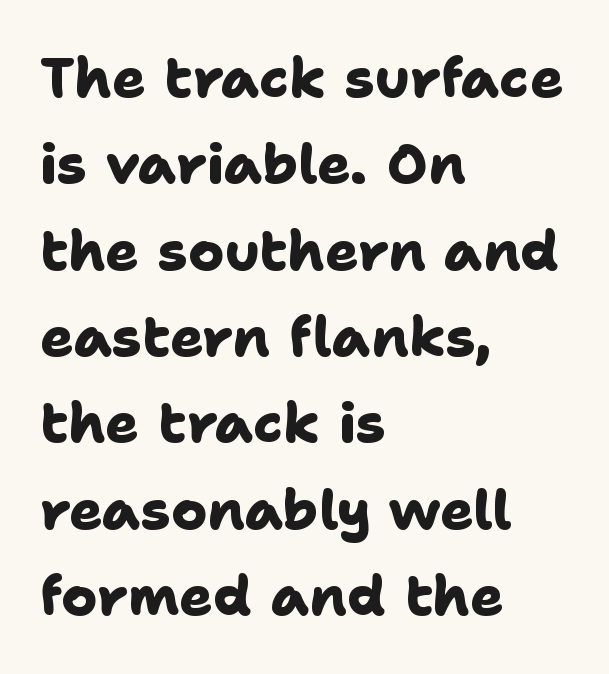
{"serif": "no", "bold": "yes", "weight": "heavy", "width": "normal", "stroke_contrast": "low", "x_height": "medium", "monospaced": "no", "underline": "no", "align": "left", "line_spacing": "normal", "line_spacing_ratio": 1.57, "letter_spacing": "normal", "letter_spacing_em": 0.0, "glyph_px": 55}
